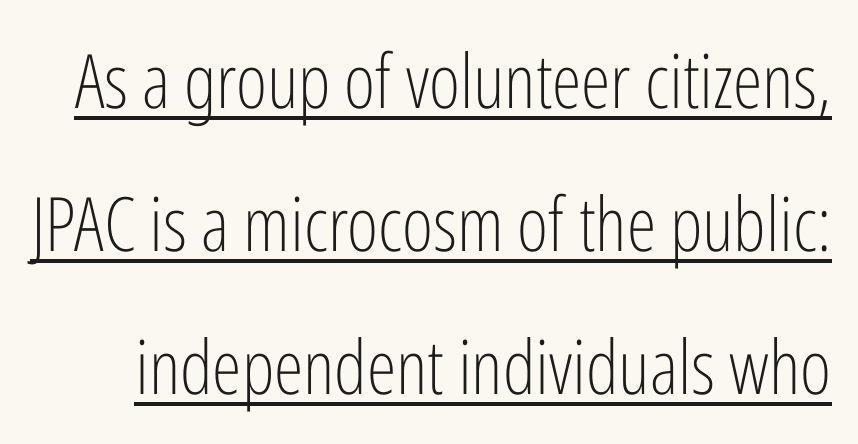
Q: Is the text bold? A: No.
Q: Is the text italic (slanted)? A: No, it is upright.
Q: Is the typeface a serif or a sans-serif typeface? A: Sans-serif.
Q: Is the text underlined? A: Yes.
Q: Is the spacing between letters normal or unusually wide? A: Normal.
Q: Is the spacing between lines tight, normal or loose? A: Loose.
Q: Width (condensed, normal, or wide)? A: Condensed.
Q: Stroke contrast? A: Low.
Q: x-height? A: Medium.
Q: Monospaced? A: No.
